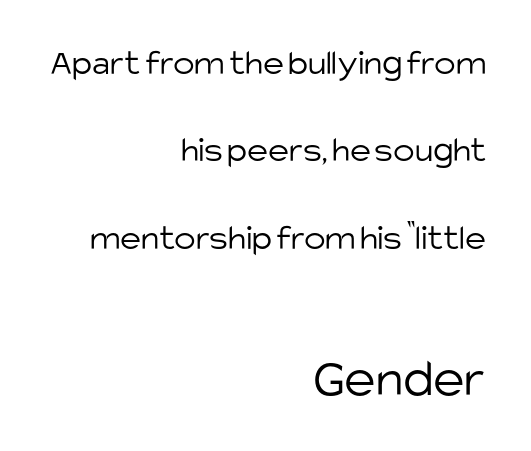
{"serif": "no", "italic": "no", "bold": "no", "weight": "light", "width": "normal", "stroke_contrast": "low", "x_height": "large", "monospaced": "no", "underline": "no", "align": "right", "line_spacing": "loose", "line_spacing_ratio": 2.43, "letter_spacing": "normal", "letter_spacing_em": 0.0, "larger_block": "second", "size_ratio": 1.5, "glyph_px": 54}
